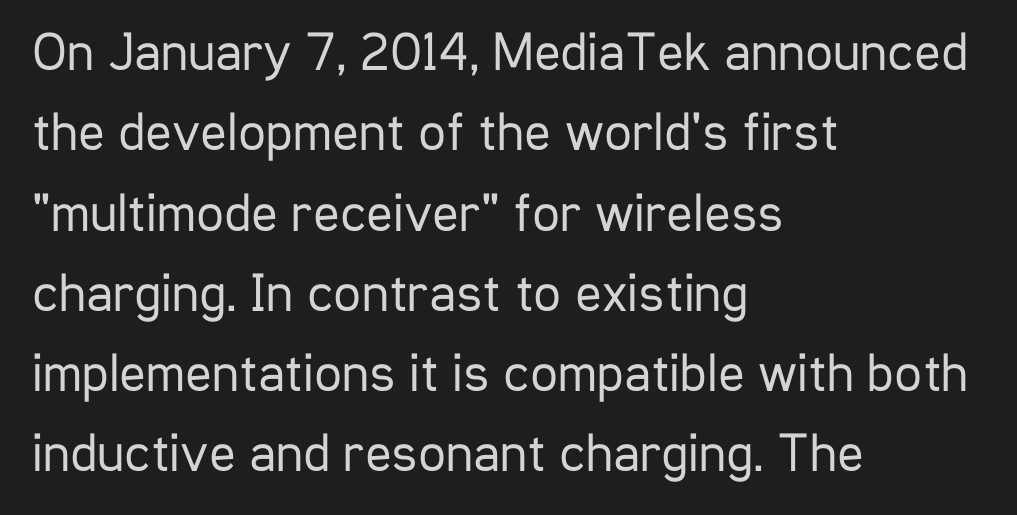
Q: Is the text bold? A: No.
Q: Is the text italic (slanted)? A: No, it is upright.
Q: Is the typeface a serif or a sans-serif typeface? A: Sans-serif.
Q: Is the text underlined? A: No.
Q: How is the paragraph aligned? A: Left-aligned.
Q: Is the spacing between letters normal or unusually wide? A: Normal.
Q: Is the spacing between lines tight, normal or loose? A: Normal.
Q: Width (condensed, normal, or wide)? A: Condensed.
Q: Stroke contrast? A: Low.
Q: x-height? A: Medium.
Q: Monospaced? A: No.
